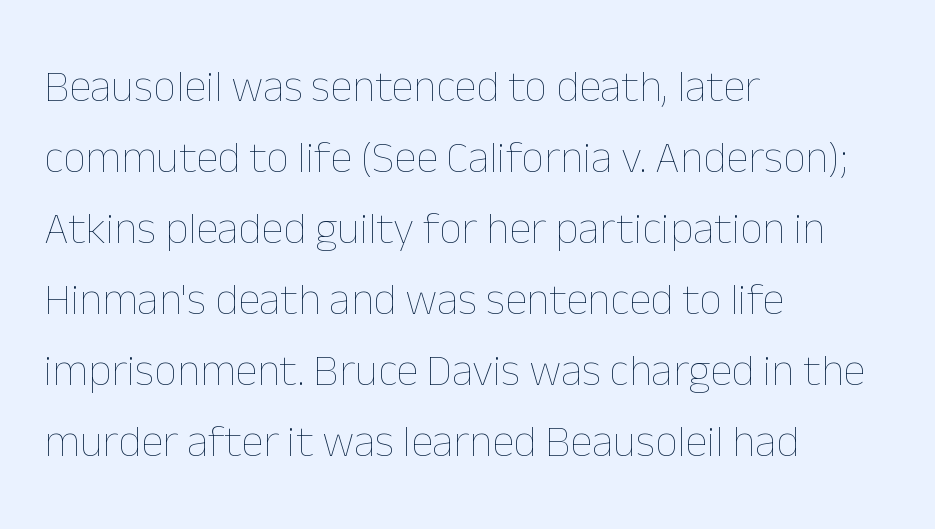
You could not count columns in this text — the font is proportionally spaced. Characters follow at the spacing the type designer built in. The specimen reads as upright at a glance. Whoever set this chose a conventional vertical rhythm. The face looks like a standard text weight, possibly lighter.
